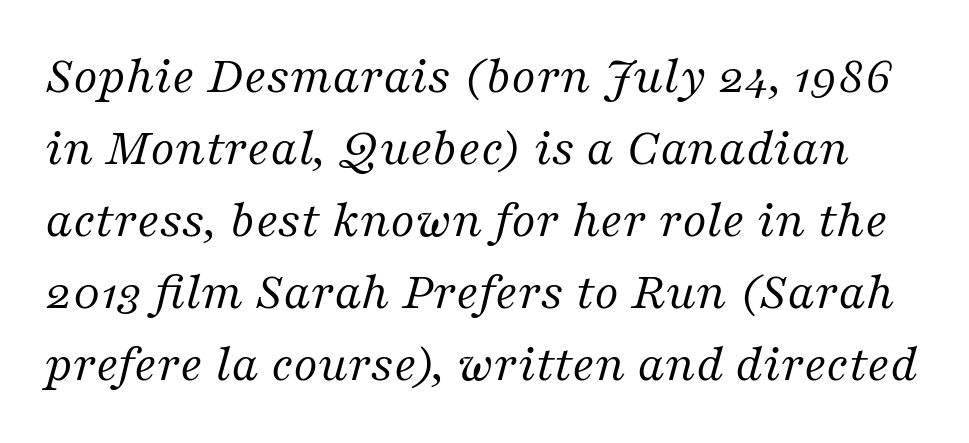
{"serif": "yes", "italic": "yes", "lean": "right", "slant_degrees": 16, "bold": "no", "weight": "regular", "width": "normal", "stroke_contrast": "medium", "x_height": "medium", "monospaced": "no", "underline": "no", "line_spacing": "normal", "line_spacing_ratio": 1.36, "letter_spacing": "normal", "letter_spacing_em": 0.0, "glyph_px": 53}
